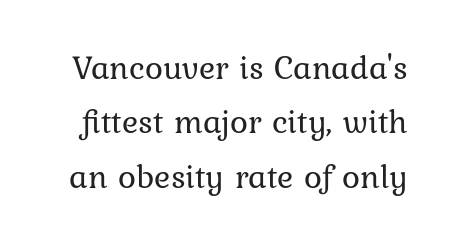
The vertical gap from one line to the next is medium. Characters remain perfectly vertical along every line. Type without underlining. This rendering leaves character spacing at its baseline value. Caption: face not bold, strokes unweighted.
